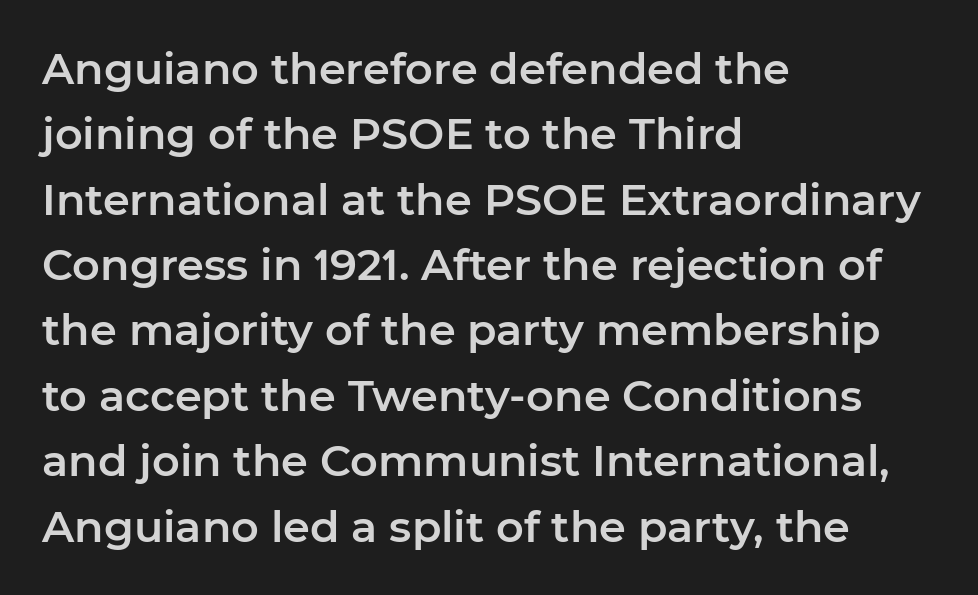
Q: Is the text italic (slanted)? A: No, it is upright.
Q: Is the typeface a serif or a sans-serif typeface? A: Sans-serif.
Q: Is the text underlined? A: No.
Q: How is the paragraph aligned? A: Left-aligned.
Q: Is the spacing between letters normal or unusually wide? A: Normal.
Q: Is the spacing between lines tight, normal or loose? A: Normal.
Q: Width (condensed, normal, or wide)? A: Normal.
Q: Stroke contrast? A: Low.
Q: x-height? A: Medium.
Q: Monospaced? A: No.
